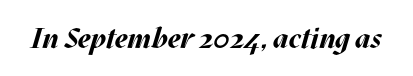
A dark, heavy texture on the line: the type is bold. Glance below the letters and you will spot only blank space. Looks like regular typesetting: each glyph gets only the width it needs. The rendering applies a slant to the glyphs. Between one letter and the next there's only the usual sliver of space.
